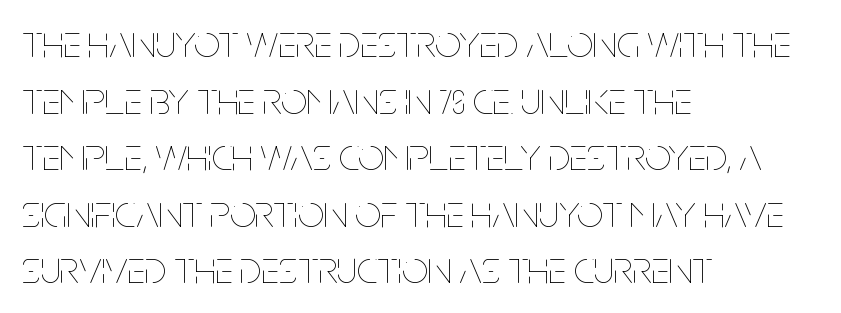
Q: Is the text bold? A: No.
Q: Is the text italic (slanted)? A: No, it is upright.
Q: Is the text underlined? A: No.
Q: How is the paragraph aligned? A: Left-aligned.
Q: Is the spacing between letters normal or unusually wide? A: Normal.
Q: Width (condensed, normal, or wide)? A: Condensed.
Q: Stroke contrast? A: Low.
Q: x-height? A: Large.
Q: Monospaced? A: No.
